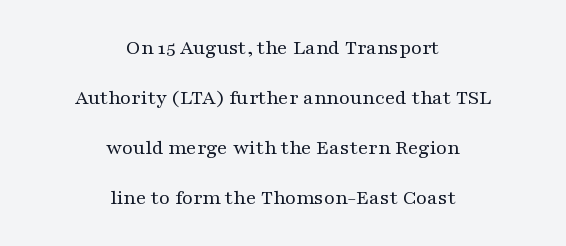
Posture: upright roman. Heaviness? Minimal to ordinary, like unemphasized prose. The words here are not underlined. The letters sit at their default tracking, neither squeezed nor spread.
